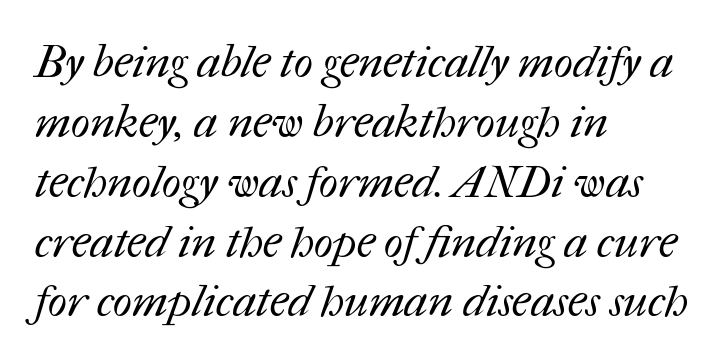
Q: Is the text bold? A: No.
Q: Is the text underlined? A: No.
Q: How is the paragraph aligned? A: Left-aligned.
Q: Is the spacing between letters normal or unusually wide? A: Normal.
Q: Is the spacing between lines tight, normal or loose? A: Normal.
Q: Width (condensed, normal, or wide)? A: Normal.
Q: Stroke contrast? A: Medium.
Q: x-height? A: Medium.
Q: Monospaced? A: No.
